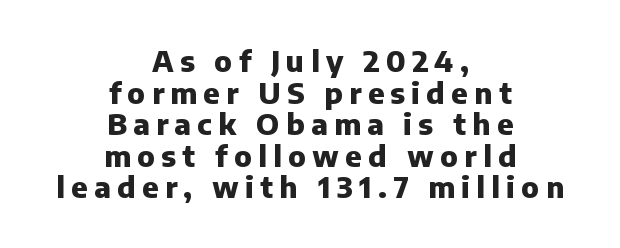
The image shows 29 px heavy sans-serif type, upright; set centered, tight line spacing (1.09x), unusually wide letter spacing (+0.22 em), not underlined; low stroke contrast and a medium x-height.
